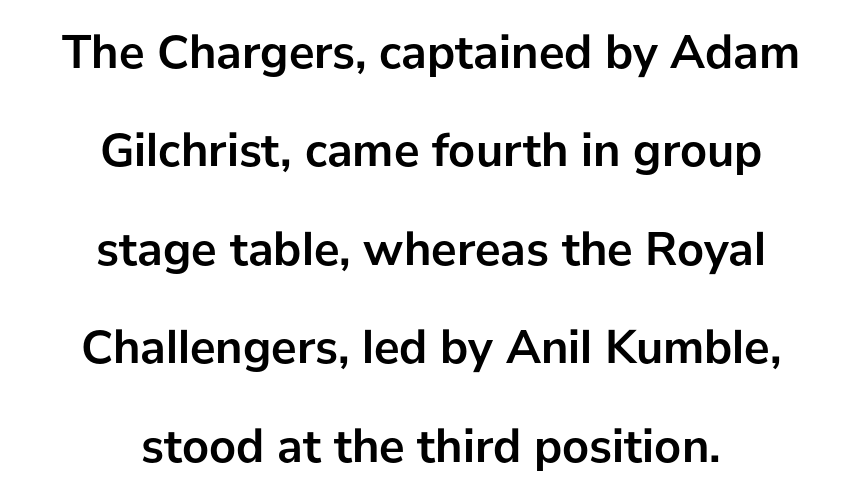
Q: Is the text bold? A: Yes.
Q: Is the text italic (slanted)? A: No, it is upright.
Q: Is the typeface a serif or a sans-serif typeface? A: Sans-serif.
Q: Is the text underlined? A: No.
Q: How is the paragraph aligned? A: Centered.
Q: Is the spacing between letters normal or unusually wide? A: Normal.
Q: Is the spacing between lines tight, normal or loose? A: Loose.
Q: Width (condensed, normal, or wide)? A: Normal.
Q: Stroke contrast? A: Low.
Q: x-height? A: Medium.
Q: Monospaced? A: No.
